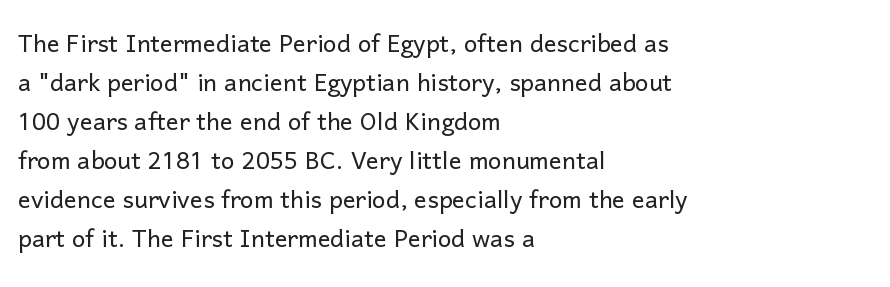
The image shows 32 px light sans-serif type, upright; set left-aligned, line spacing 1.22x, normal letter spacing, not underlined; low stroke contrast and a medium x-height.
